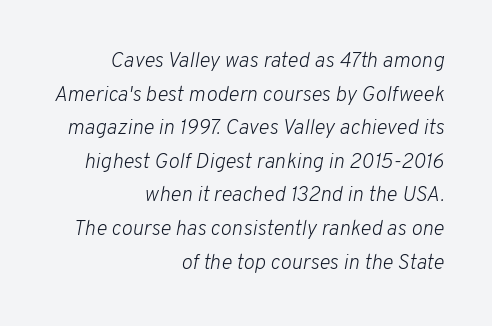
{"italic": "yes", "lean": "right", "slant_degrees": 10, "bold": "no", "underline": "no", "align": "right", "line_spacing": "normal", "line_spacing_ratio": 1.6, "letter_spacing": "normal", "letter_spacing_em": 0.0, "glyph_px": 21}
